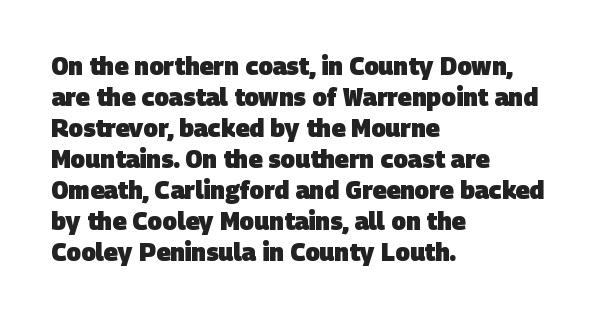
As a designer I'd log this as weight 700, bold. Short note: letters normally spaced. Leftover space on each line is placed entirely after the last word. The rendering uses a moderate line-height, typical for paragraphs. Unmarked baselines from the first word to the last.
